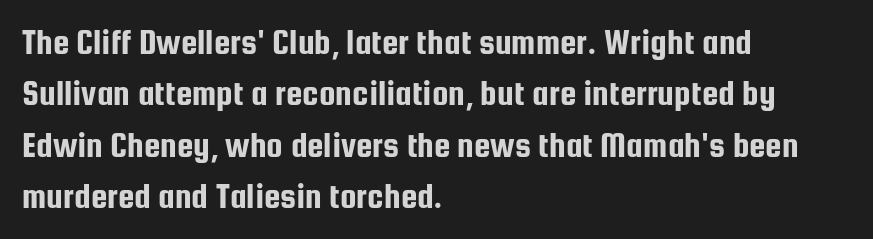
The image shows 37 px condensed sans-serif type, upright; set left-aligned, normal line spacing (1.39x), normal letter spacing, not underlined; low stroke contrast and a medium x-height.
